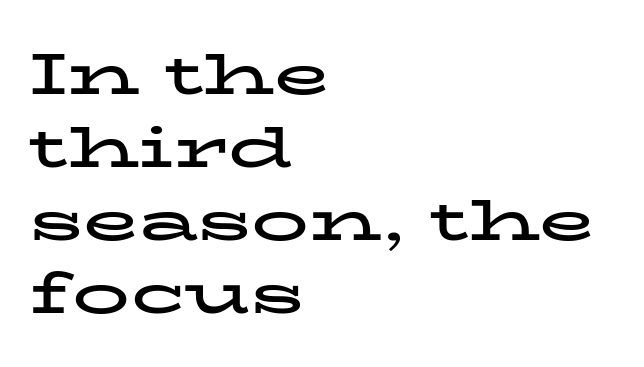
The image shows 57 px bold, wide serif type, upright; set left-aligned, normal line spacing (1.28x), normal letter spacing, not underlined; low stroke contrast and a medium x-height.
